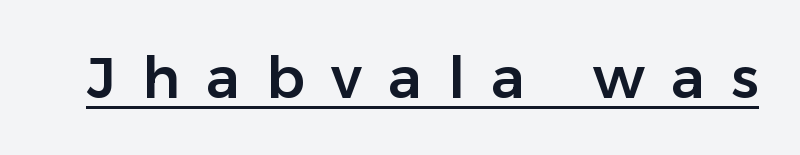
{"serif": "no", "italic": "no", "width": "normal", "stroke_contrast": "low", "x_height": "medium", "monospaced": "no", "underline": "yes", "letter_spacing": "wide", "letter_spacing_em": 0.46, "glyph_px": 57}
